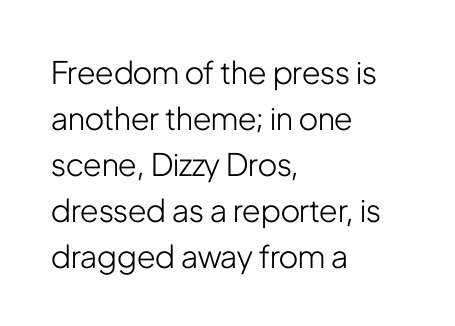
Q: Is the text bold? A: No.
Q: Is the text italic (slanted)? A: No, it is upright.
Q: Is the typeface a serif or a sans-serif typeface? A: Sans-serif.
Q: Is the text underlined? A: No.
Q: How is the paragraph aligned? A: Left-aligned.
Q: Is the spacing between letters normal or unusually wide? A: Normal.
Q: Is the spacing between lines tight, normal or loose? A: Normal.
Q: Width (condensed, normal, or wide)? A: Condensed.
Q: Stroke contrast? A: Low.
Q: x-height? A: Medium.
Q: Monospaced? A: No.
